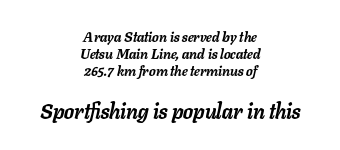
The image shows 21 px bold type, italic (leaning right); set centered, line spacing 1.21x, normal letter spacing, not underlined; the second (bottom) block is 1.5x larger.
